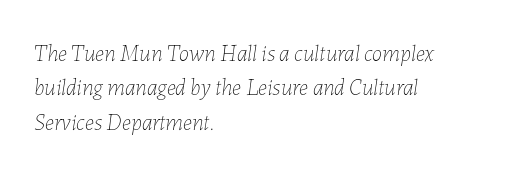
{"italic": "yes", "lean": "right", "slant_degrees": 7, "bold": "no", "underline": "no", "align": "left", "line_spacing": "normal", "line_spacing_ratio": 1.49, "letter_spacing": "normal", "letter_spacing_em": 0.0, "glyph_px": 23}
